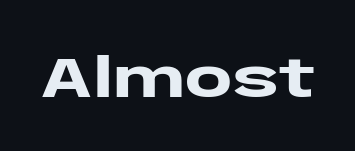
Q: Is the text bold? A: Yes.
Q: Is the text italic (slanted)? A: No, it is upright.
Q: Is the typeface a serif or a sans-serif typeface? A: Sans-serif.
Q: Is the text underlined? A: No.
Q: Is the spacing between letters normal or unusually wide? A: Normal.
Q: Width (condensed, normal, or wide)? A: Wide.
Q: Stroke contrast? A: Low.
Q: x-height? A: Large.
Q: Monospaced? A: No.
